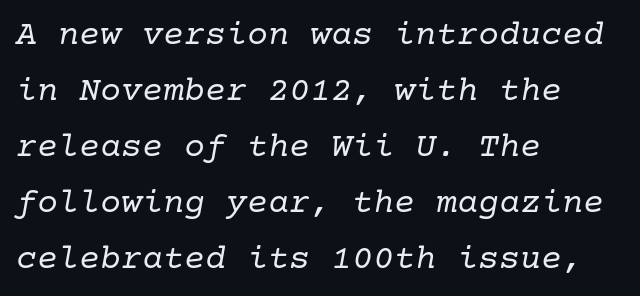
{"serif": "yes", "italic": "yes", "lean": "right", "slant_degrees": 10, "bold": "no", "weight": "regular", "width": "normal", "stroke_contrast": "low", "x_height": "medium", "underline": "no", "align": "left", "line_spacing": "normal", "line_spacing_ratio": 1.6, "letter_spacing": "normal", "letter_spacing_em": 0.0, "glyph_px": 35}
